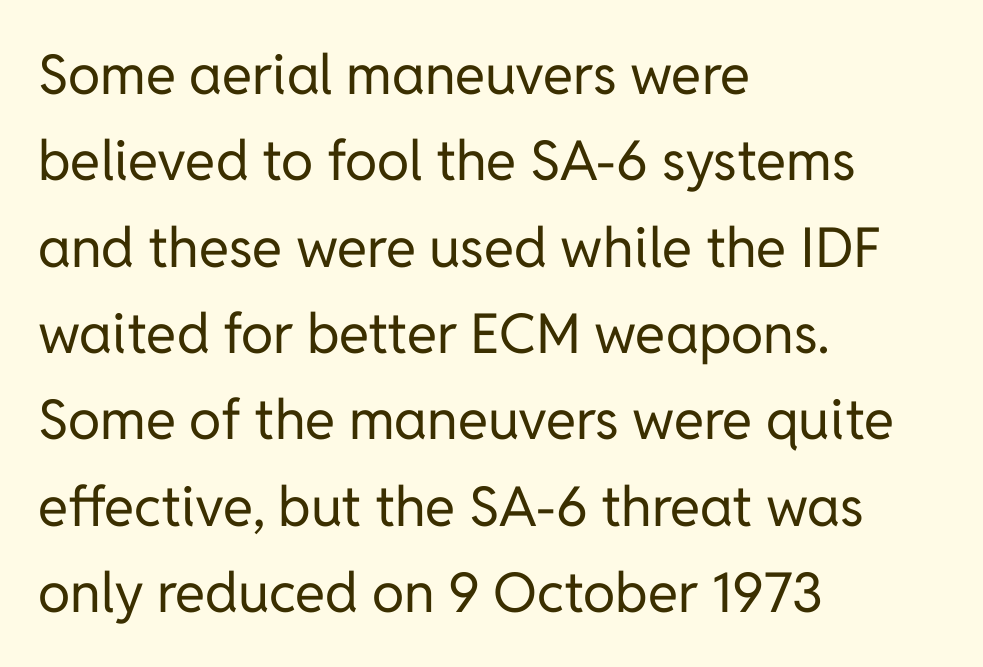
Each line starts at the same left margin while the right side varies. The glyphs are unaccompanied by any horizontal stroke below them. Rows of type keep a routine distance in the vertical direction. Serif or sans? Sans — the stroke terminals are bare.
